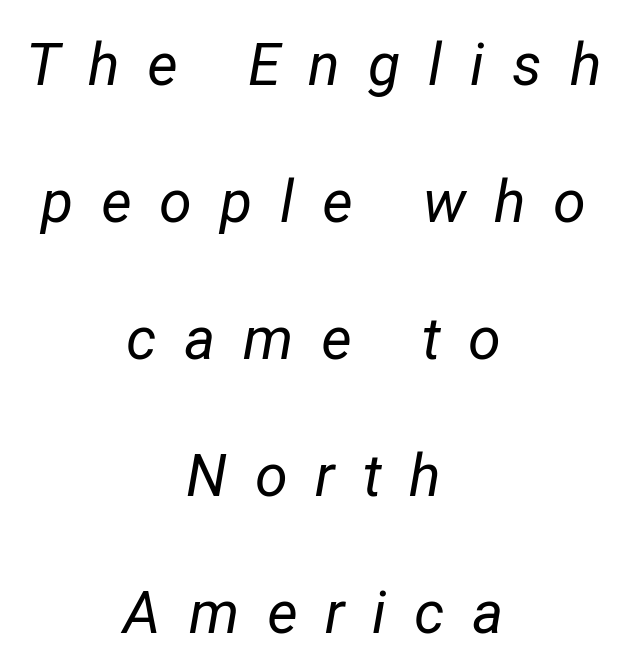
{"italic": "yes", "lean": "right", "slant_degrees": 12, "bold": "no", "weight": "regular", "width": "normal", "stroke_contrast": "low", "x_height": "medium", "monospaced": "no", "underline": "no", "align": "center", "line_spacing": "loose", "line_spacing_ratio": 2.32, "letter_spacing": "wide", "letter_spacing_em": 0.47, "glyph_px": 59}
